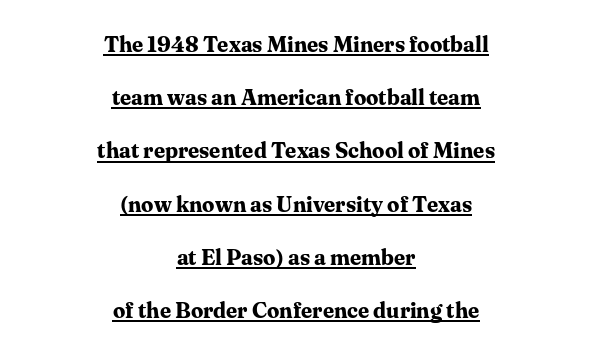
Q: Is the text bold? A: Yes.
Q: Is the text italic (slanted)? A: No, it is upright.
Q: Is the text underlined? A: Yes.
Q: How is the paragraph aligned? A: Centered.
Q: Is the spacing between letters normal or unusually wide? A: Normal.
Q: Is the spacing between lines tight, normal or loose? A: Loose.
